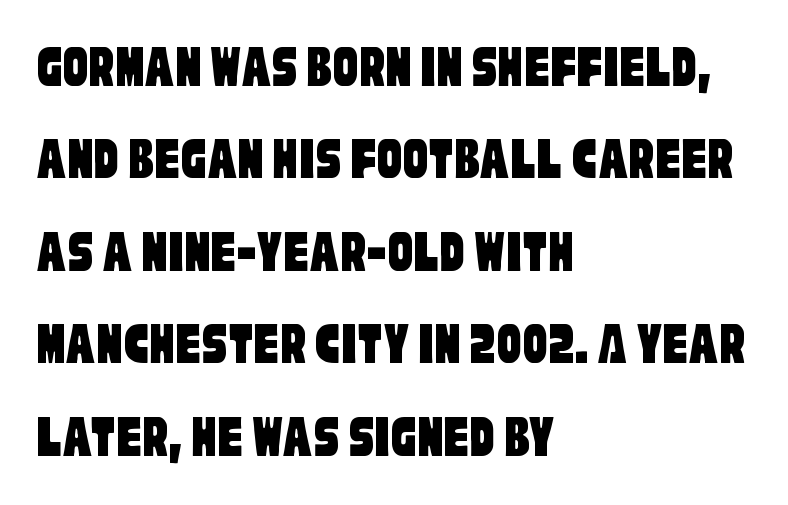
Q: Is the typeface a serif or a sans-serif typeface? A: Sans-serif.
Q: Is the text underlined? A: No.
Q: How is the paragraph aligned? A: Left-aligned.
Q: Is the spacing between letters normal or unusually wide? A: Normal.
Q: Is the spacing between lines tight, normal or loose? A: Normal.
Q: Width (condensed, normal, or wide)? A: Condensed.
Q: Stroke contrast? A: Low.
Q: x-height? A: Large.
Q: Monospaced? A: No.
